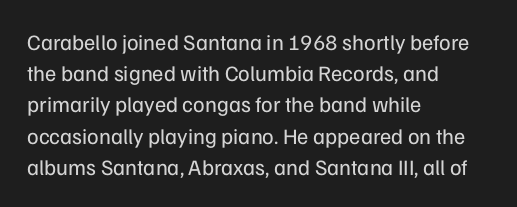
Every row of glyphs begins at an identical x-position on the left. The typesetting does not lean heavy: it is not bold. One glance says typical: line gaps are just what's usual. Underlining? Definitely not there.
